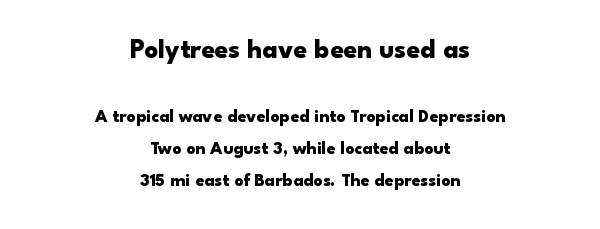
{"italic": "no", "bold": "yes", "underline": "no", "align": "center", "line_spacing_ratio": 1.78, "letter_spacing": "normal", "letter_spacing_em": 0.0, "larger_block": "first", "size_ratio": 1.5, "glyph_px": 27}
